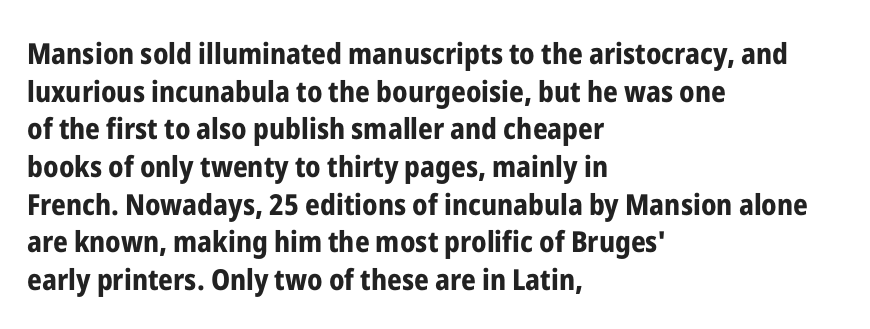
Unlike a traditional serif, this face leaves its strokes unadorned. Each letter keeps its own natural width here, so spacing adapts to shape. Nothing unusual about the tracking: characters are spaced as the font intends. The gap between lines stays unmarked. Every character sits straight up, as roman type does. Visually the block forms a straight wall on the left and a jagged coastline on the right.
